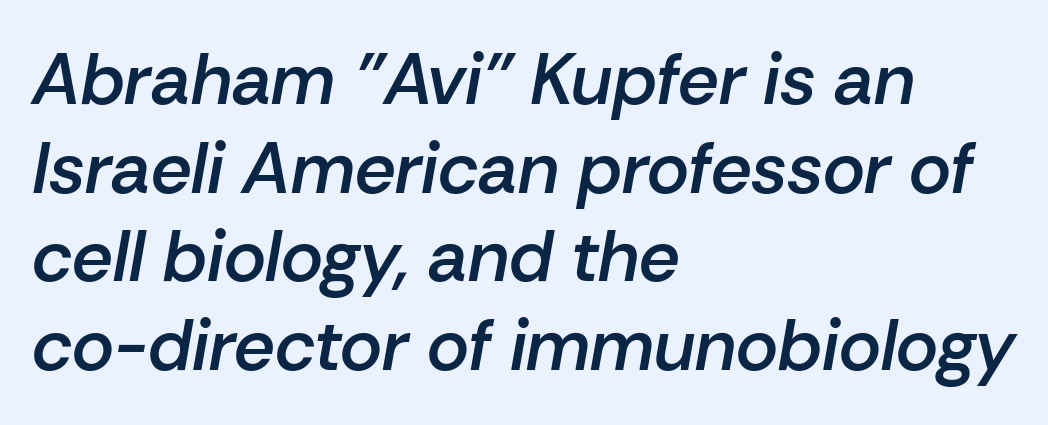
Check the space under the baseline: it is left empty. This is oblique type, the kind used for emphasis or titles. Do the characters align in a grid? No, the font is proportional. A student would call this left alignment; a typographer would say flush left, rag right. Strokes here are thickened, but only to semibold level. The rendering keeps characters at their native spacing.
